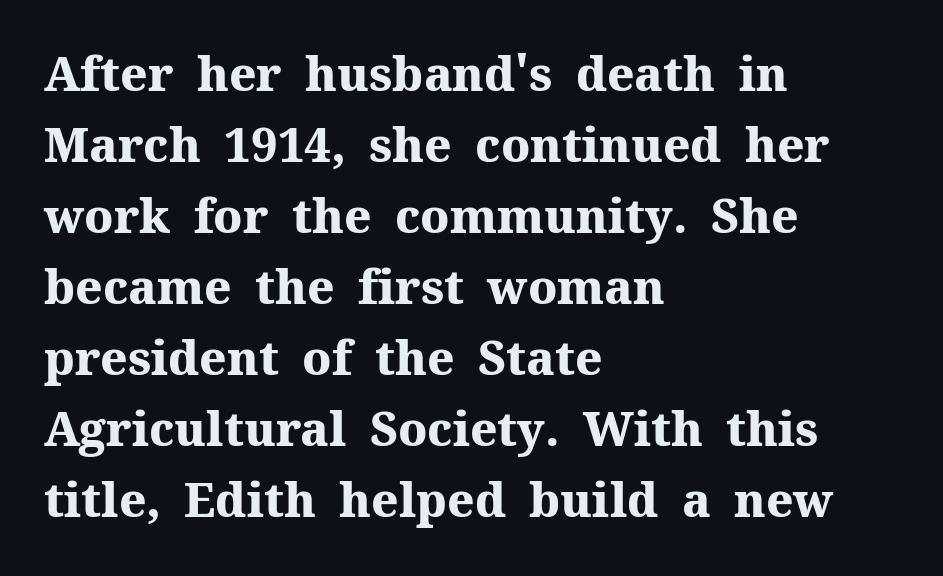
Letters rest on an invisible, unmarked baseline. Every stem runs plumb, perpendicular to the baseline. The passage shown has conventional tracking throughout. Each new line begins a customary step beneath the previous one. This sample uses a serif face.
